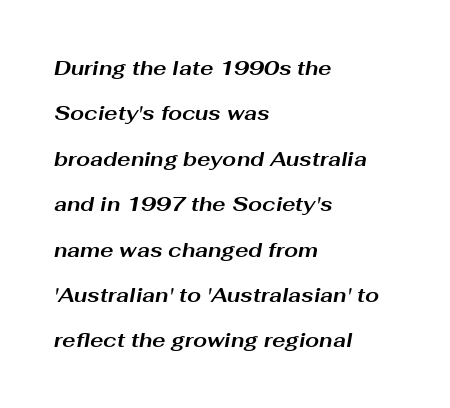
Glyph-to-glyph distance matches everyday printed text. Compared with an ordinary text face, these strokes are far heavier — a full bold. An italicized treatment has been applied to the whole sample. Horizontal alignment here is leftward, the default for most running prose.
